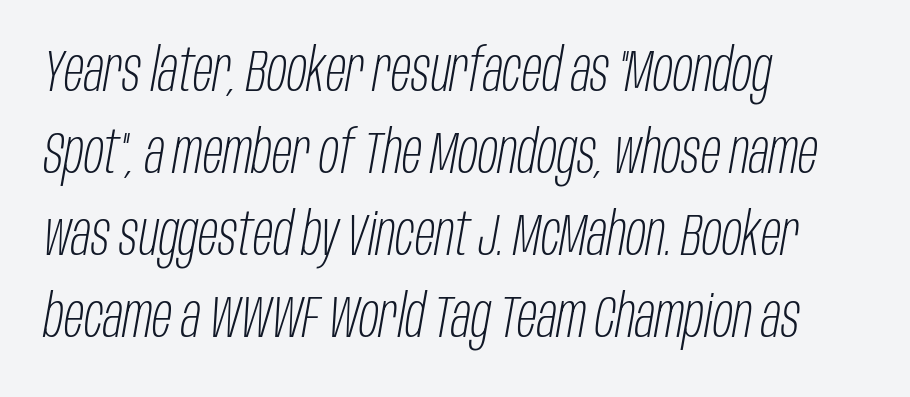
A normal amount of white space separates one row of letters from the next. Varying glyph widths throughout — classic text-font behaviour. Vertical stems look standard width or narrower in stroke. The setting favours the left margin, as ordinary paragraphs usually do. Looking at the ascenders, they clearly lean. Rule under the text: the space is simply empty.
